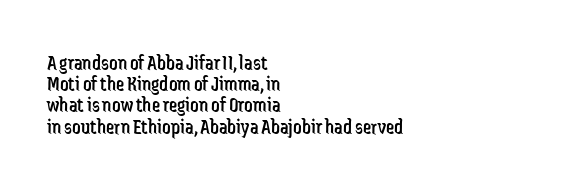
The weight would be labelled regular, book, light, or lighter still. Lines of text with bare space underneath. Characters follow at the spacing the type designer built in. Tightly led — the rows are bunched. Casual observation: everything's shoved over to the left.
